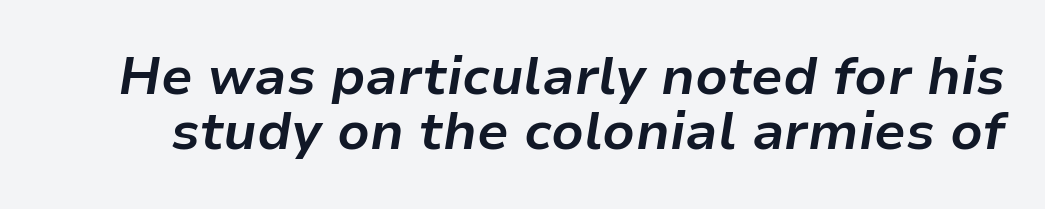
The image shows 53 px bold type, italic (leaning right); set tight line spacing (1.04x), normal letter spacing, not underlined; low stroke contrast and a medium x-height.
